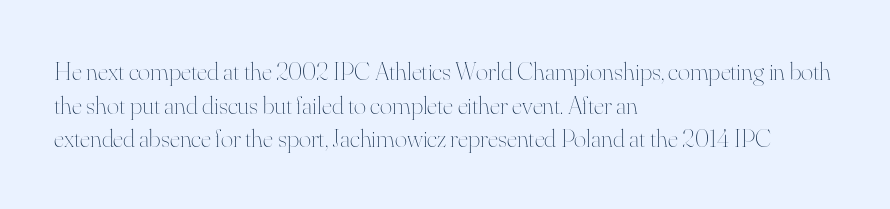
Q: Is the text bold? A: No.
Q: Is the text italic (slanted)? A: No, it is upright.
Q: Is the text underlined? A: No.
Q: How is the paragraph aligned? A: Left-aligned.
Q: Is the spacing between letters normal or unusually wide? A: Normal.
Q: Is the spacing between lines tight, normal or loose? A: Normal.
